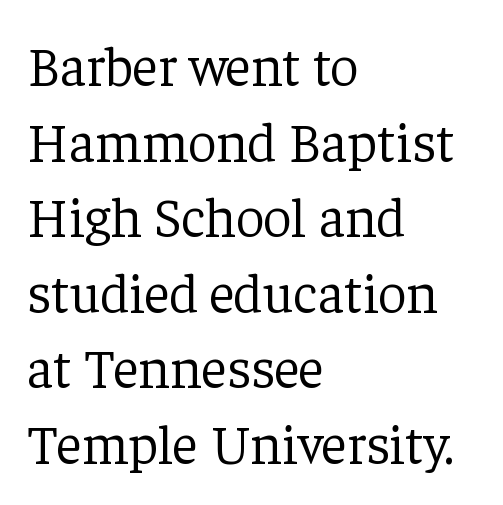
Q: Is the text bold? A: No.
Q: Is the text italic (slanted)? A: No, it is upright.
Q: Is the typeface a serif or a sans-serif typeface? A: Serif.
Q: Is the text underlined? A: No.
Q: How is the paragraph aligned? A: Left-aligned.
Q: Is the spacing between letters normal or unusually wide? A: Normal.
Q: Is the spacing between lines tight, normal or loose? A: Normal.
Q: Width (condensed, normal, or wide)? A: Normal.
Q: Stroke contrast? A: Low.
Q: x-height? A: Medium.
Q: Monospaced? A: No.
